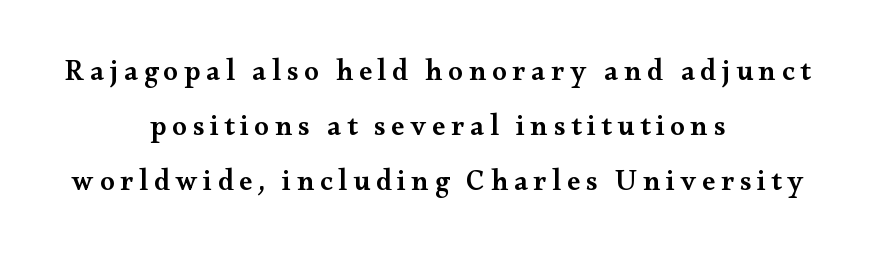
Q: Is the text bold? A: Semi-bold.
Q: Is the text italic (slanted)? A: No, it is upright.
Q: Is the typeface a serif or a sans-serif typeface? A: Serif.
Q: Is the text underlined? A: No.
Q: How is the paragraph aligned? A: Centered.
Q: Is the spacing between letters normal or unusually wide? A: Unusually wide.
Q: Is the spacing between lines tight, normal or loose? A: Loose.
Q: Width (condensed, normal, or wide)? A: Wide.
Q: Stroke contrast? A: Medium.
Q: x-height? A: Small.
Q: Monospaced? A: No.
